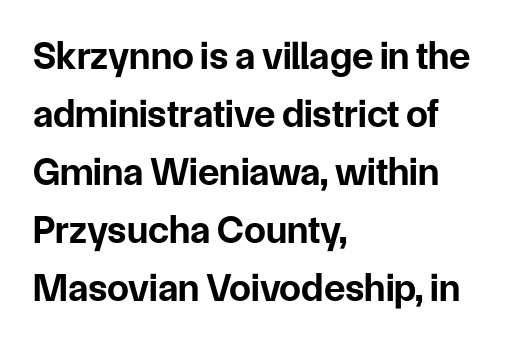
The image shows 39 px bold sans-serif type, upright; set left-aligned, normal line spacing (1.49x), normal letter spacing, not underlined; low stroke contrast and a medium x-height.
